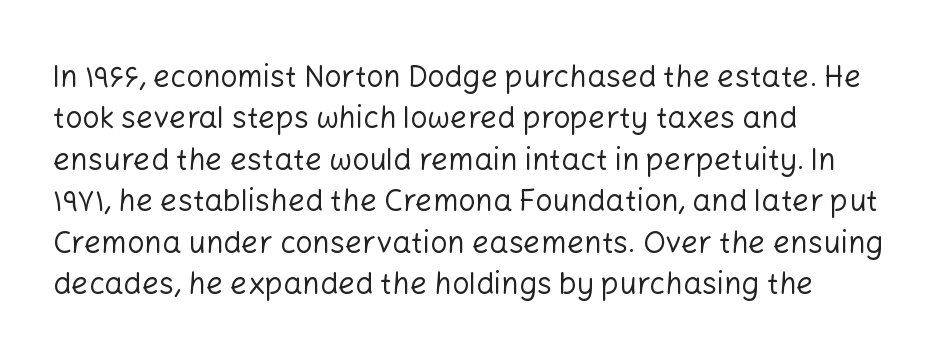
Notice how the stems are strictly vertical — no italics here. Type without underlining. Layout note: lines flush left. The face used here is rendered with its standard letterfit. The face used here is proportionally spaced, like ordinary book or web type.
